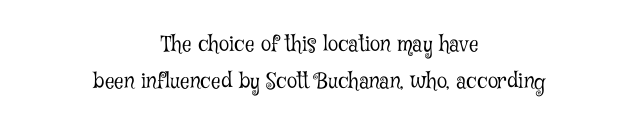
Stroke thickness stays within the range of a standard reading face or lighter. A student would call this center alignment; a typographer would say set centered. The letters sit at their default tracking, neither squeezed nor spread. The string is rendered with underlining switched off. Ascenders rise straight up at ninety degrees.
